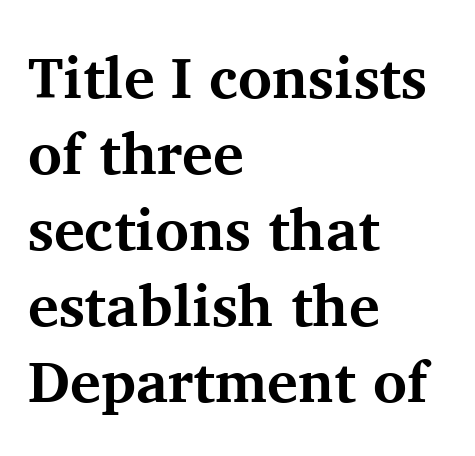
Q: Is the text bold? A: Yes.
Q: Is the text italic (slanted)? A: No, it is upright.
Q: Is the typeface a serif or a sans-serif typeface? A: Serif.
Q: Is the text underlined? A: No.
Q: How is the paragraph aligned? A: Left-aligned.
Q: Is the spacing between letters normal or unusually wide? A: Normal.
Q: Is the spacing between lines tight, normal or loose? A: Normal.
Q: Width (condensed, normal, or wide)? A: Normal.
Q: Stroke contrast? A: Medium.
Q: x-height? A: Medium.
Q: Monospaced? A: No.
